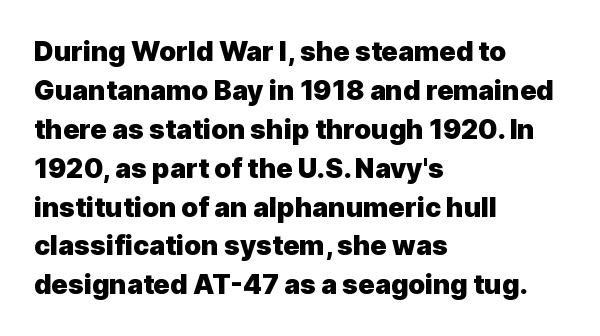
{"italic": "no", "bold": "yes", "underline": "no", "align": "left", "line_spacing": "normal", "line_spacing_ratio": 1.44, "letter_spacing": "normal", "letter_spacing_em": 0.0, "glyph_px": 27}
